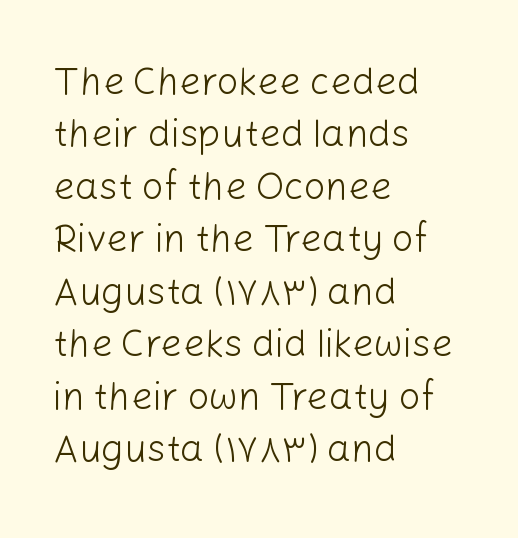
The image shows 38 px light sans-serif type, upright; set left-aligned, normal line spacing (1.38x), normal letter spacing, not underlined; low stroke contrast and a medium x-height.
